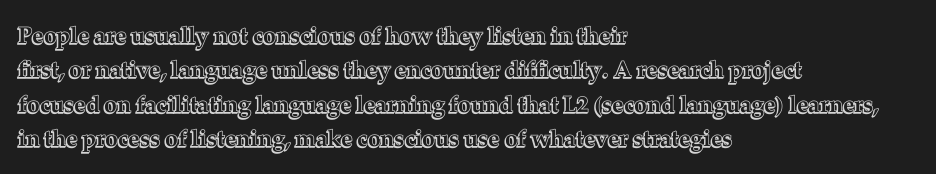
The image shows 23 px text type, upright; set left-aligned, normal line spacing (1.49x), normal letter spacing, not underlined.
